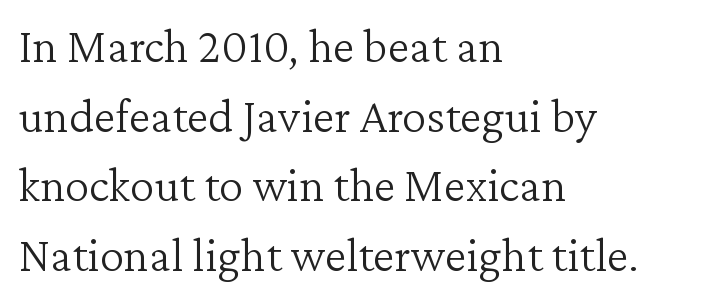
{"serif": "yes", "italic": "no", "bold": "no", "weight": "light", "width": "normal", "stroke_contrast": "low", "x_height": "medium", "monospaced": "no", "underline": "no", "align": "left", "line_spacing": "normal", "line_spacing_ratio": 1.42, "letter_spacing": "normal", "letter_spacing_em": 0.0, "glyph_px": 49}
